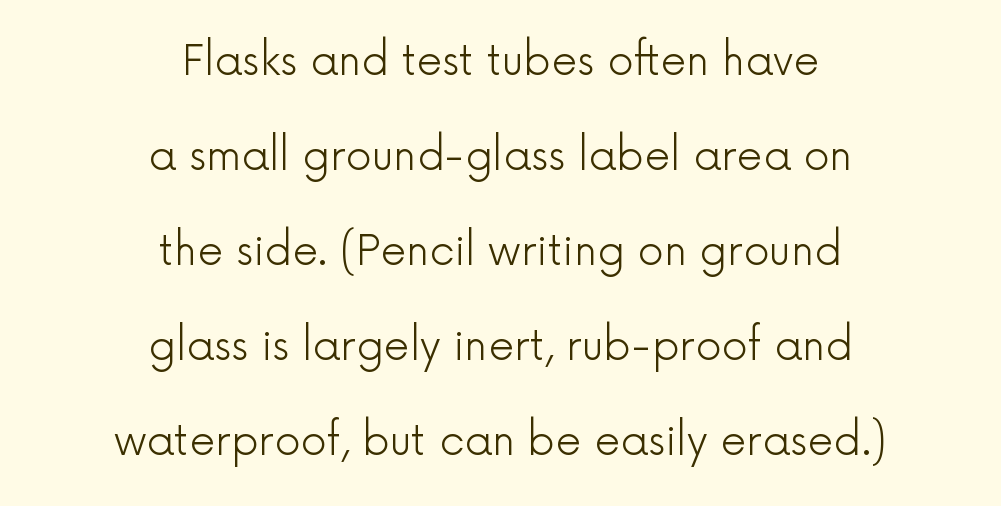
Q: Is the text bold? A: No.
Q: Is the text italic (slanted)? A: No, it is upright.
Q: Is the typeface a serif or a sans-serif typeface? A: Sans-serif.
Q: Is the text underlined? A: No.
Q: How is the paragraph aligned? A: Centered.
Q: Is the spacing between letters normal or unusually wide? A: Normal.
Q: Is the spacing between lines tight, normal or loose? A: Loose.
Q: Width (condensed, normal, or wide)? A: Normal.
Q: x-height? A: Medium.
Q: Monospaced? A: No.
